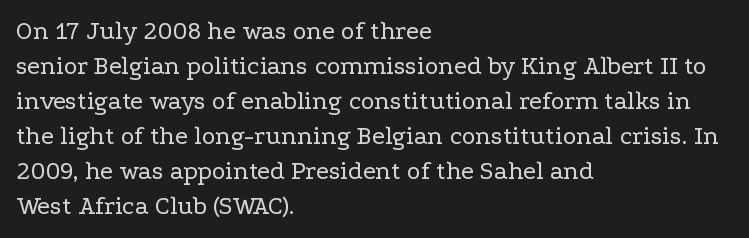
Q: Is the text bold? A: No.
Q: Is the text italic (slanted)? A: No, it is upright.
Q: Is the text underlined? A: No.
Q: How is the paragraph aligned? A: Left-aligned.
Q: Is the spacing between letters normal or unusually wide? A: Normal.
Q: Is the spacing between lines tight, normal or loose? A: Normal.
